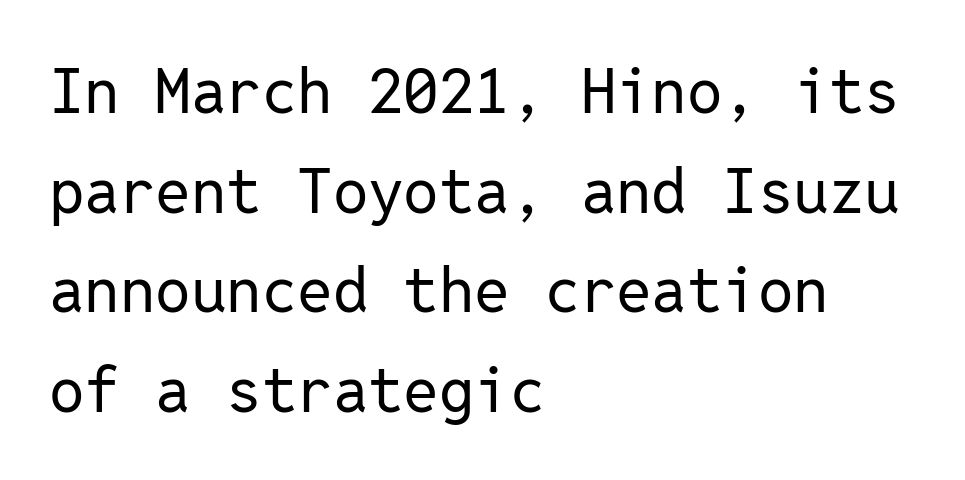
Are there feet on the stems? There aren't — it's a sans. Posture: straight, roman, zero tilt. The lines sit at an ordinary, default distance from one another. Caption: standard tracking, unaltered. The passage shown is typed in a monospace face where columns stay perfectly aligned.
